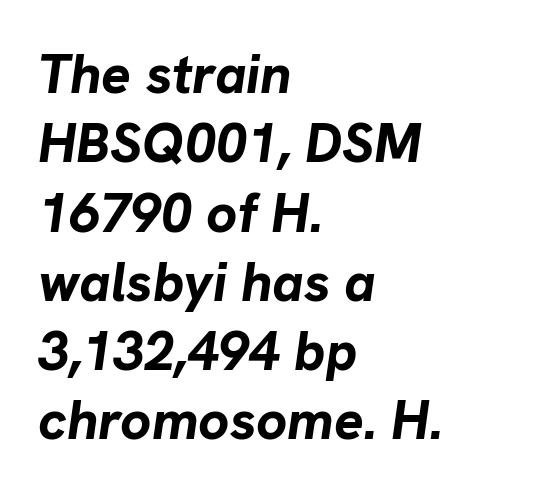
The image shows 55 px bold type, italic (leaning right); set left-aligned, normal line spacing (1.26x), normal letter spacing, not underlined; low stroke contrast and a medium x-height.
